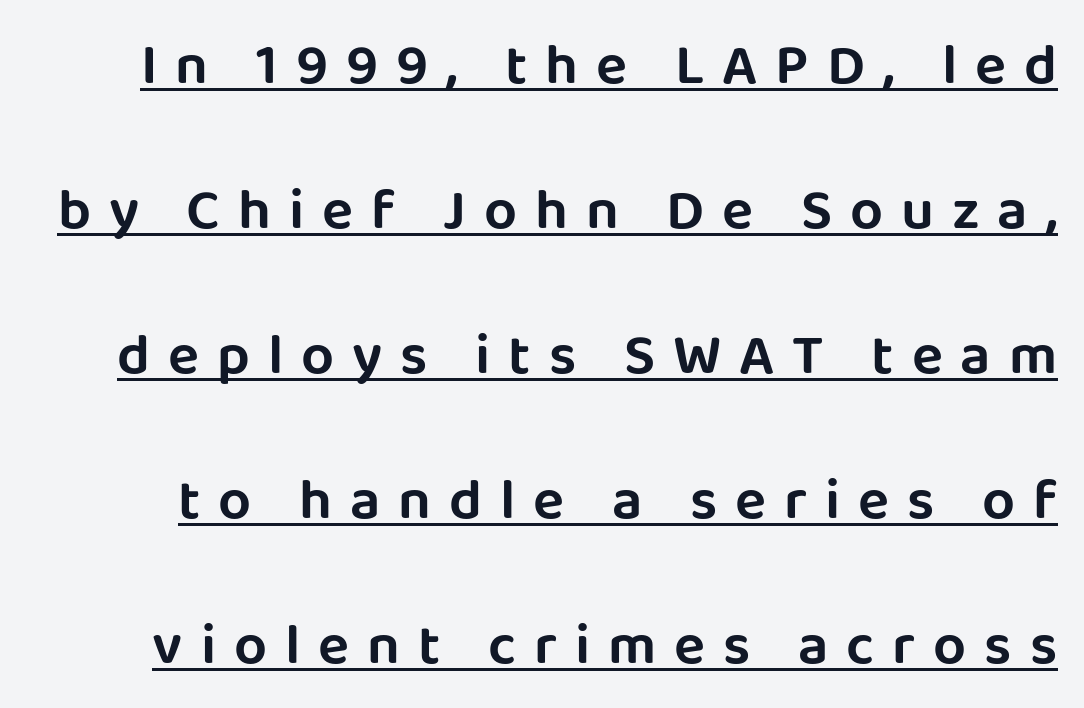
Posture: straight, roman, zero tilt. Are there feet on the stems? There aren't — it's a sans. A great deal of white space separates one row of letters from the next. This sample uses expanded letter spacing, leaving extra air between glyphs. The letters advance in unequal steps, a hallmark of proportional type.
